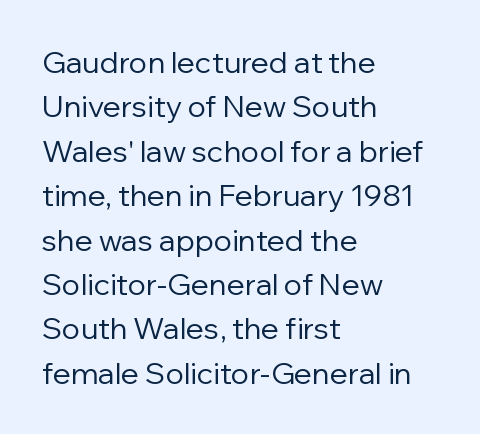
Q: Is the text bold? A: No.
Q: Is the text italic (slanted)? A: No, it is upright.
Q: Is the typeface a serif or a sans-serif typeface? A: Sans-serif.
Q: Is the text underlined? A: No.
Q: How is the paragraph aligned? A: Left-aligned.
Q: Is the spacing between letters normal or unusually wide? A: Normal.
Q: Is the spacing between lines tight, normal or loose? A: Normal.
Q: Width (condensed, normal, or wide)? A: Normal.
Q: Stroke contrast? A: Low.
Q: x-height? A: Medium.
Q: Monospaced? A: No.
